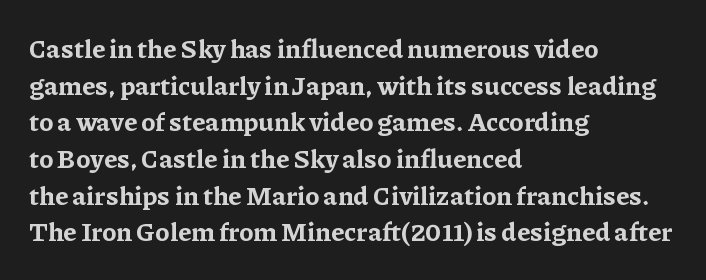
The image shows 26 px bold type, upright; set left-aligned, normal line spacing (1.41x), normal letter spacing, not underlined.
